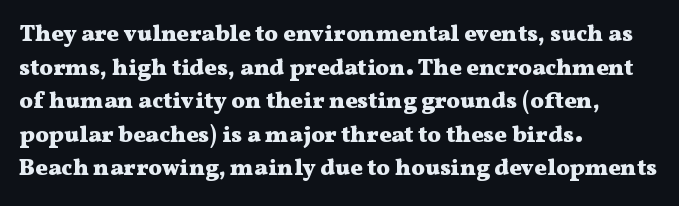
The image shows 23 px bold type, upright; set left-aligned, normal line spacing (1.46x), normal letter spacing, not underlined.
